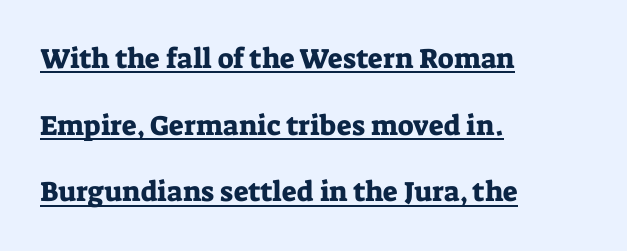
The image shows 28 px serif type, upright; set left-aligned, loose line spacing (2.38x), normal letter spacing, underlined; low stroke contrast and a medium x-height.
